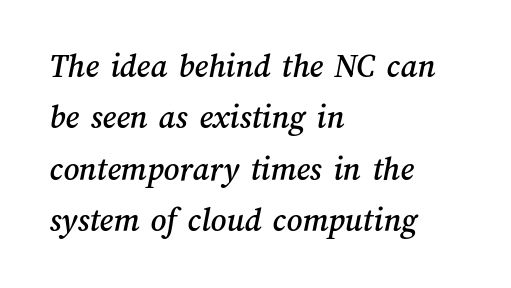
{"width": "normal", "stroke_contrast": "medium", "x_height": "medium", "monospaced": "no", "underline": "no", "align": "left", "line_spacing": "normal", "line_spacing_ratio": 1.51, "letter_spacing": "normal", "letter_spacing_em": 0.0, "glyph_px": 34}
